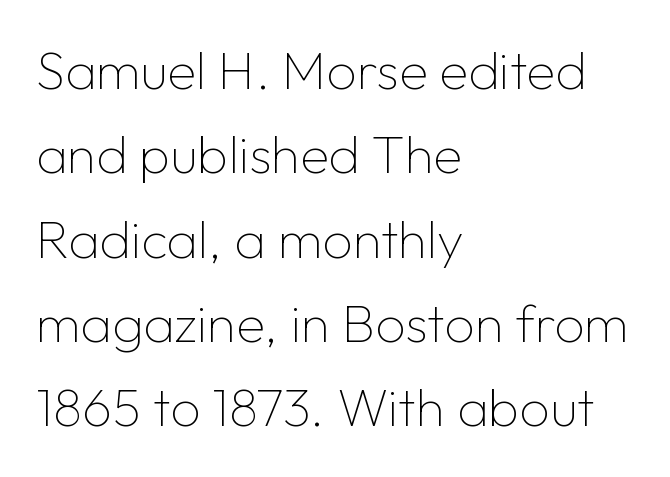
You could call the tracking neutral — neither tight nor loose. Vertical stems look standard width or narrower in stroke. Rendered with straight, roman letterforms. Rows of type keep a routine distance in the vertical direction.
